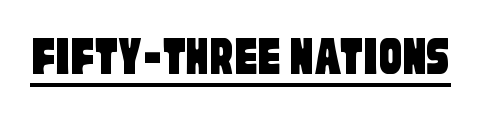
{"serif": "no", "width": "condensed", "stroke_contrast": "low", "x_height": "large", "monospaced": "no", "underline": "yes", "letter_spacing": "normal", "letter_spacing_em": 0.0, "glyph_px": 57}
